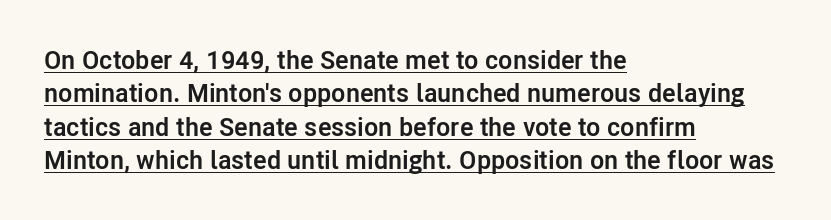
The image shows 26 px bold type, upright; set left-aligned, normal line spacing (1.28x), normal letter spacing, underlined.
